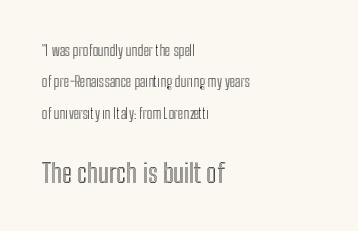
Q: Is the text italic (slanted)? A: No, it is upright.
Q: Is the text underlined? A: No.
Q: How is the paragraph aligned? A: Left-aligned.
Q: Is the spacing between letters normal or unusually wide? A: Normal.
Q: Is the spacing between lines tight, normal or loose? A: Loose.
Q: Which block of text is set in a larger size, the first (top) or the second (bottom)? A: The second (bottom) one.
